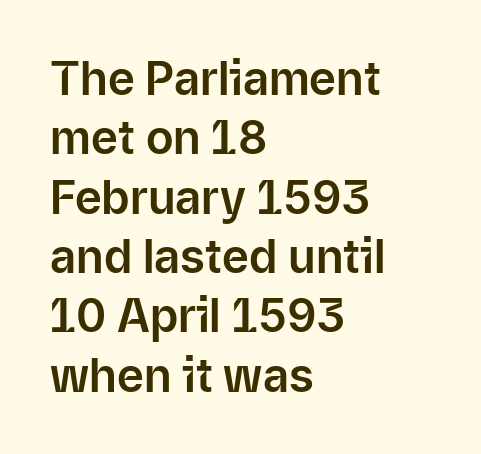
{"serif": "no", "italic": "no", "width": "normal", "stroke_contrast": "low", "x_height": "medium", "monospaced": "no", "underline": "no", "align": "left", "line_spacing": "normal", "line_spacing_ratio": 1.29, "letter_spacing": "normal", "letter_spacing_em": 0.0, "glyph_px": 46}
